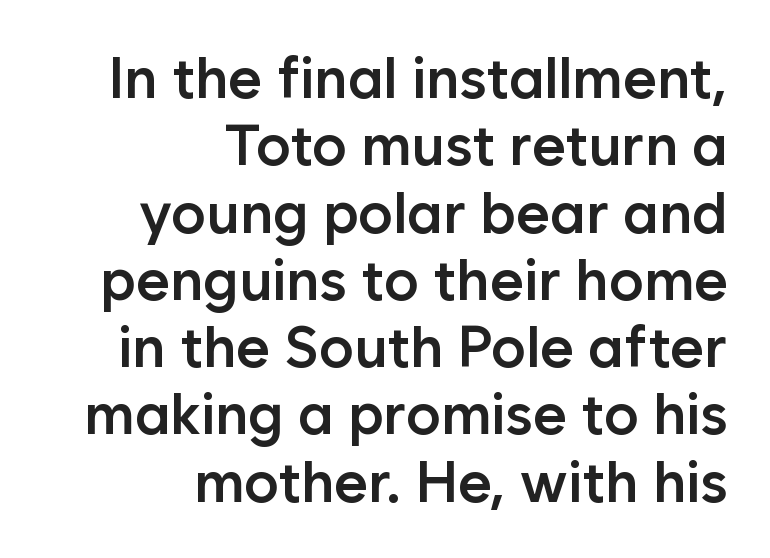
I'd describe the lettering as semibold — firm but not a full bold. The letters stand straight up with perfectly vertical stems. Visually the block forms a straight wall on the right and a jagged coastline on the left. Each letter keeps its own natural width here, so spacing adapts to shape. The letters carry no serifs — their stems end cleanly without finishing strokes. A typesetter would call this zero additional tracking.
